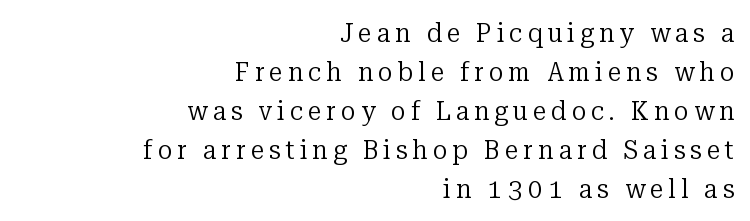
{"italic": "no", "bold": "no", "underline": "no", "align": "right", "line_spacing": "normal", "line_spacing_ratio": 1.44, "glyph_px": 27}
